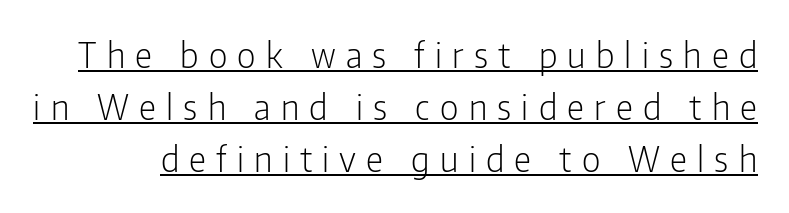
Q: Is the text bold? A: No.
Q: Is the text italic (slanted)? A: No, it is upright.
Q: Is the typeface a serif or a sans-serif typeface? A: Sans-serif.
Q: Is the text underlined? A: Yes.
Q: Is the spacing between letters normal or unusually wide? A: Unusually wide.
Q: Is the spacing between lines tight, normal or loose? A: Normal.
Q: Width (condensed, normal, or wide)? A: Condensed.
Q: Stroke contrast? A: Low.
Q: x-height? A: Medium.
Q: Monospaced? A: No.
